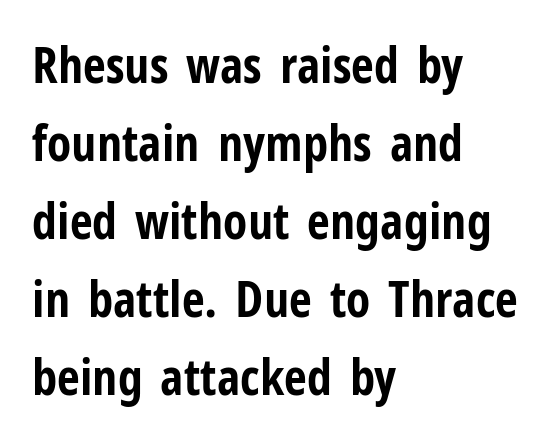
Q: Is the text bold? A: Yes.
Q: Is the text italic (slanted)? A: No, it is upright.
Q: Is the typeface a serif or a sans-serif typeface? A: Sans-serif.
Q: Is the text underlined? A: No.
Q: How is the paragraph aligned? A: Left-aligned.
Q: Is the spacing between letters normal or unusually wide? A: Normal.
Q: Is the spacing between lines tight, normal or loose? A: Normal.
Q: Width (condensed, normal, or wide)? A: Condensed.
Q: Stroke contrast? A: Low.
Q: x-height? A: Medium.
Q: Monospaced? A: No.
